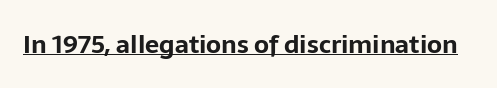
The face used here appears with an underline applied. Nope, not italic — everything's standing straight. This is heavy type, rendered in bold. Nobody touched the tracking dial on this one.
